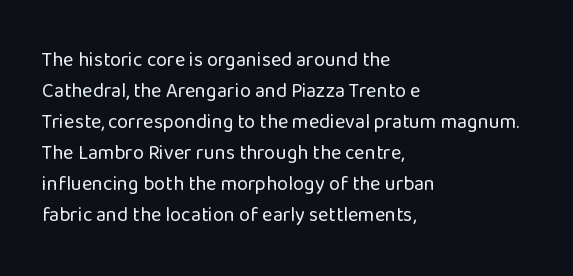
The face looks like a standard text weight, possibly lighter. The type is set solid horizontally, with unmodified tracking. The lettering stays uniformly vertical, giving the passage a roman look. Leading: standard. Casual observation: everything's shoved over to the left.
